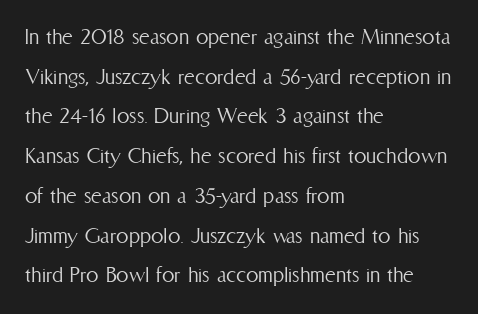
{"italic": "no", "bold": "no", "underline": "no", "align": "left", "line_spacing": "normal", "line_spacing_ratio": 1.59, "letter_spacing": "normal", "letter_spacing_em": 0.0, "glyph_px": 25}
